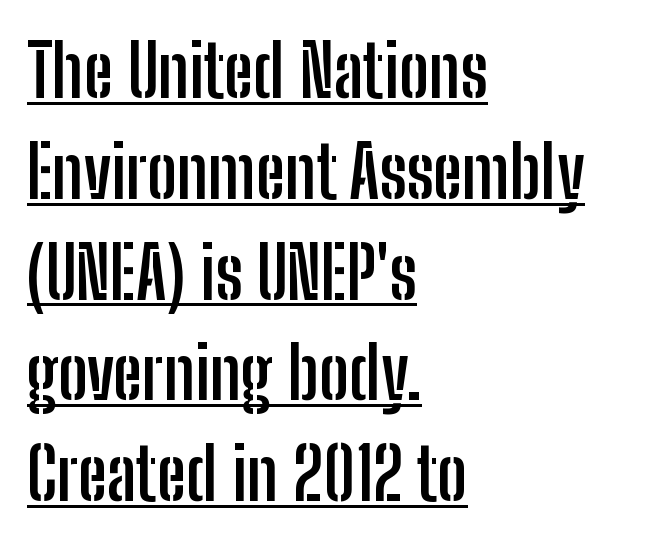
Strokes here are thick enough to call this a true bold. The rendering keeps characters at their native spacing. Ascenders rise straight up at ninety degrees. Leading: standard. Is this a sans? Yes — the strokes have no serifs. Each line of the rendering has a horizontal stroke beneath the glyphs.
